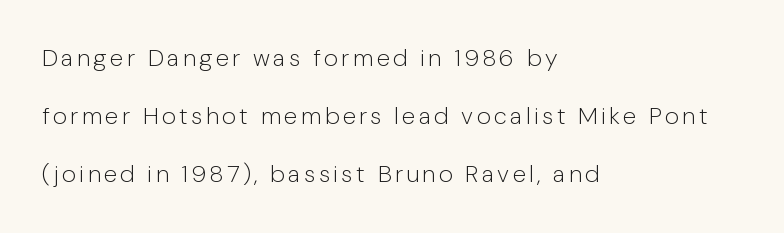
The image shows 24 px text type, upright; set left-aligned, loose line spacing (2.42x), not underlined.
